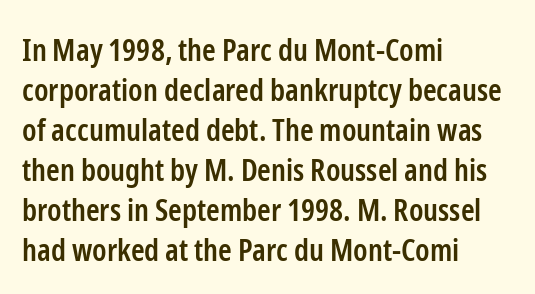
Q: Is the text bold? A: Semi-bold.
Q: Is the text italic (slanted)? A: No, it is upright.
Q: Is the typeface a serif or a sans-serif typeface? A: Sans-serif.
Q: Is the text underlined? A: No.
Q: How is the paragraph aligned? A: Left-aligned.
Q: Is the spacing between letters normal or unusually wide? A: Normal.
Q: Is the spacing between lines tight, normal or loose? A: Normal.
Q: Width (condensed, normal, or wide)? A: Condensed.
Q: Stroke contrast? A: Low.
Q: x-height? A: Medium.
Q: Monospaced? A: No.
